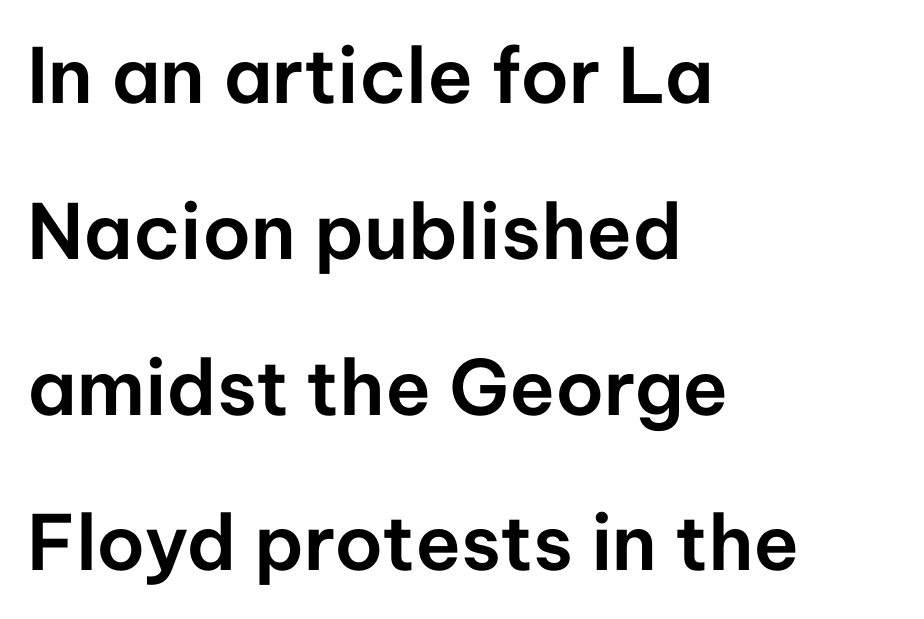
In CSS terms this would be text-align: left. Font category for this specimen: sans-serif. Characters remain perfectly vertical along every line. Here the designer chose a conventional face with non-uniform glyph widths. Underlining? Definitely not there.
